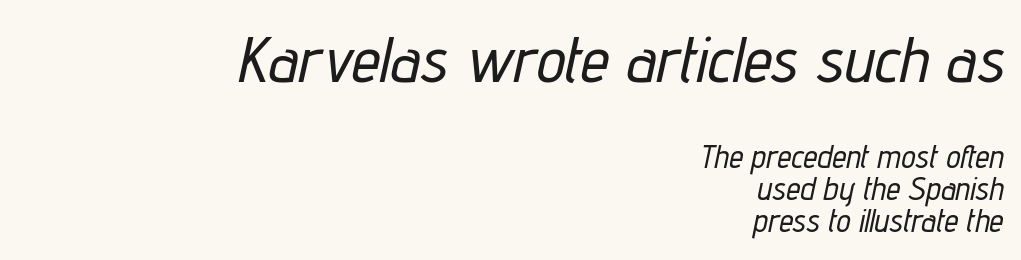
{"italic": "yes", "lean": "right", "slant_degrees": 12, "width": "condensed", "stroke_contrast": "low", "x_height": "medium", "monospaced": "no", "underline": "no", "align": "right", "line_spacing": "tight", "line_spacing_ratio": 1.01, "letter_spacing": "normal", "letter_spacing_em": 0.0, "larger_block": "first", "size_ratio": 2.03, "glyph_px": 65}
